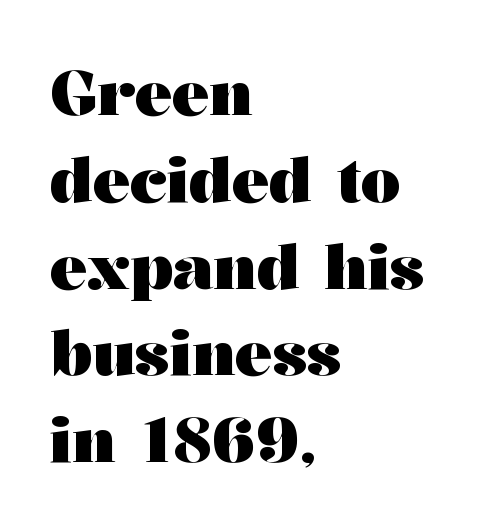
The image shows 62 px heavy, wide serif type, upright; set left-aligned, normal line spacing (1.4x), normal letter spacing, not underlined; medium stroke contrast and a medium x-height.
